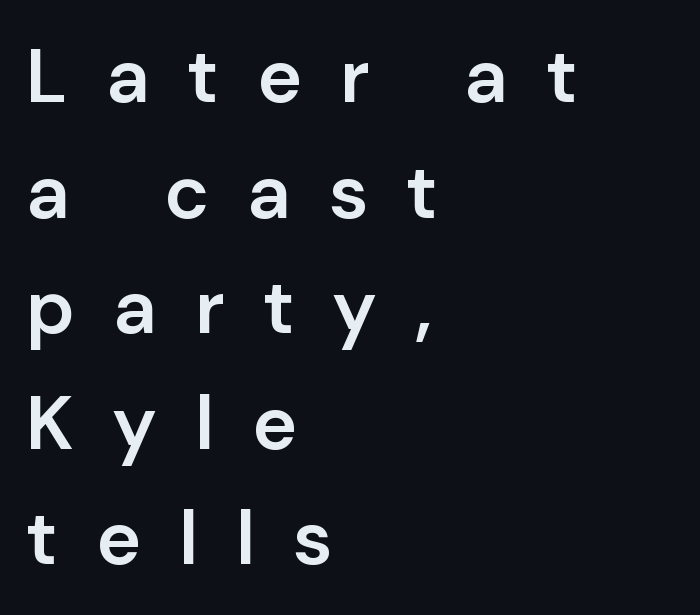
Note the varied advance widths — an 'i' is clearly narrower than an 'm'. Line beginnings align vertically; line endings do not. Each word looks stretched out because of the extra space between its letters. The characters display no serif detailing; their extremities are plain.
